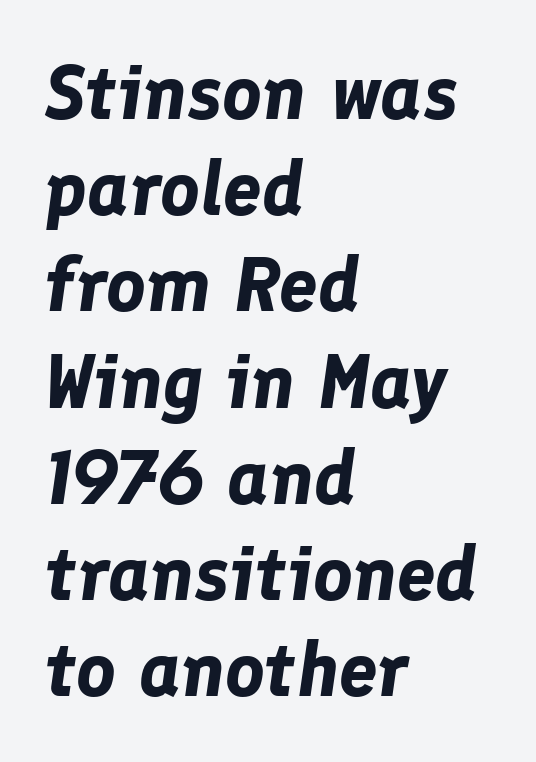
Q: Is the text bold? A: Yes.
Q: Is the text italic (slanted)? A: Yes, it leans right by about 8 degrees.
Q: Is the text underlined? A: No.
Q: How is the paragraph aligned? A: Left-aligned.
Q: Is the spacing between letters normal or unusually wide? A: Normal.
Q: Is the spacing between lines tight, normal or loose? A: Normal.
Q: Width (condensed, normal, or wide)? A: Normal.
Q: Stroke contrast? A: Low.
Q: x-height? A: Medium.
Q: Monospaced? A: No.
